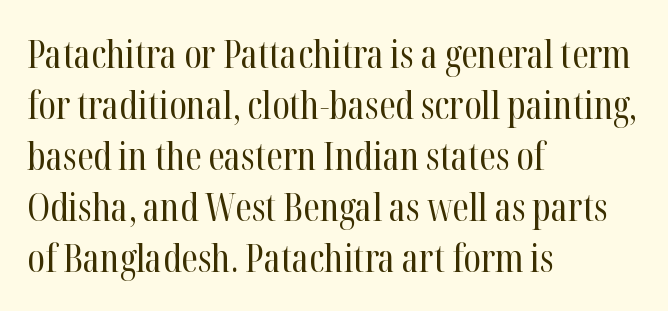
Q: Is the text bold? A: No.
Q: Is the text italic (slanted)? A: No, it is upright.
Q: Is the typeface a serif or a sans-serif typeface? A: Serif.
Q: Is the text underlined? A: No.
Q: How is the paragraph aligned? A: Left-aligned.
Q: Is the spacing between letters normal or unusually wide? A: Normal.
Q: Is the spacing between lines tight, normal or loose? A: Normal.
Q: Width (condensed, normal, or wide)? A: Condensed.
Q: Stroke contrast? A: High.
Q: x-height? A: Medium.
Q: Monospaced? A: No.
